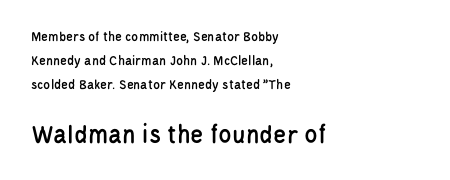
Q: Is the text italic (slanted)? A: No, it is upright.
Q: Is the text underlined? A: No.
Q: How is the paragraph aligned? A: Left-aligned.
Q: Is the spacing between letters normal or unusually wide? A: Normal.
Q: Is the spacing between lines tight, normal or loose? A: Normal.
Q: Which block of text is set in a larger size, the first (top) or the second (bottom)? A: The second (bottom) one.
